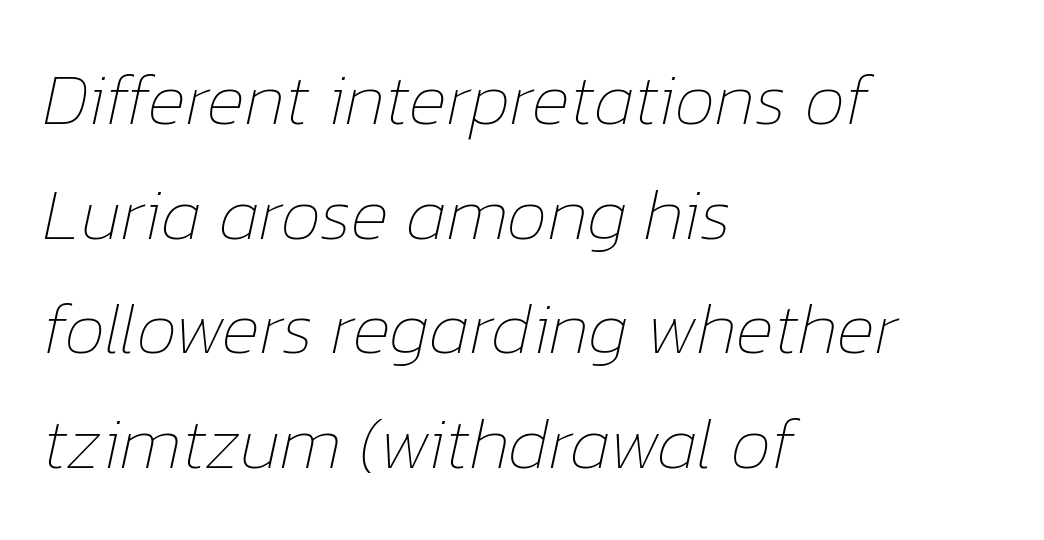
Q: Is the text bold? A: No.
Q: Is the text italic (slanted)? A: Yes, it leans right by about 12 degrees.
Q: Is the text underlined? A: No.
Q: How is the paragraph aligned? A: Left-aligned.
Q: Is the spacing between letters normal or unusually wide? A: Normal.
Q: Is the spacing between lines tight, normal or loose? A: Normal.
Q: Width (condensed, normal, or wide)? A: Normal.
Q: Stroke contrast? A: Low.
Q: x-height? A: Medium.
Q: Monospaced? A: No.
